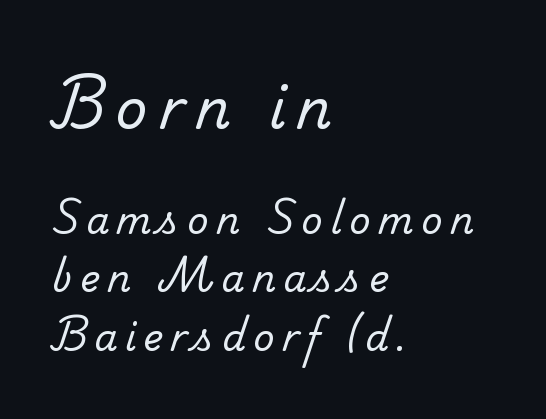
The lines in this sample share a left origin and differ only in where they stop. A typesetter would call this proportional, since set widths differ per character. Descenders hang freely into open space. Compared with typical body copy, the letter spacing here is much looser. Size contrast runs from large at the top to small at the bottom.
